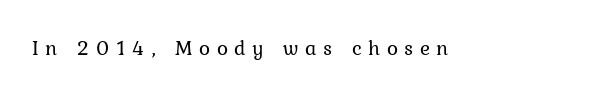
{"italic": "no", "bold": "no", "underline": "no", "letter_spacing": "wide", "letter_spacing_em": 0.31, "glyph_px": 21}
